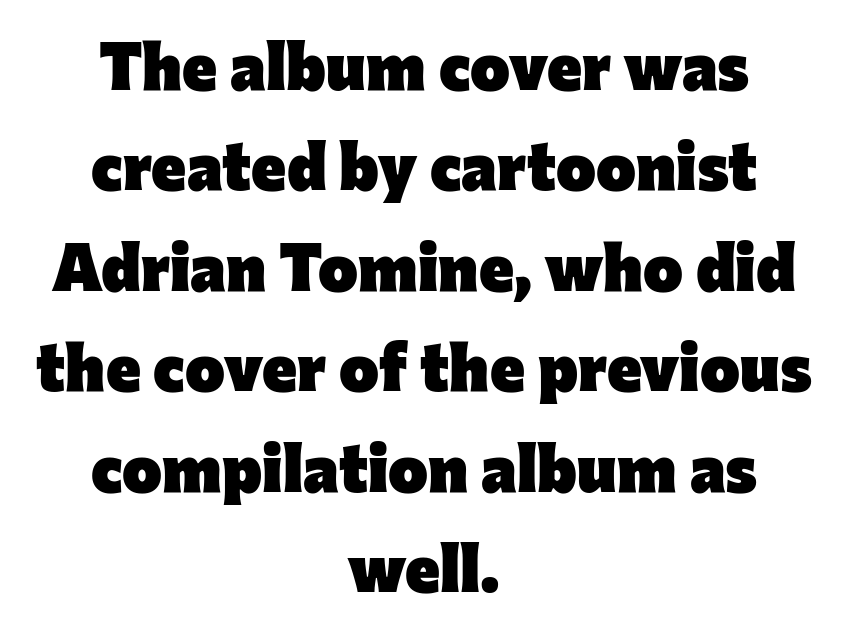
Q: Is the text bold? A: Yes.
Q: Is the text italic (slanted)? A: No, it is upright.
Q: Is the typeface a serif or a sans-serif typeface? A: Sans-serif.
Q: Is the text underlined? A: No.
Q: How is the paragraph aligned? A: Centered.
Q: Is the spacing between letters normal or unusually wide? A: Normal.
Q: Is the spacing between lines tight, normal or loose? A: Normal.
Q: Width (condensed, normal, or wide)? A: Normal.
Q: Stroke contrast? A: Low.
Q: x-height? A: Medium.
Q: Monospaced? A: No.
